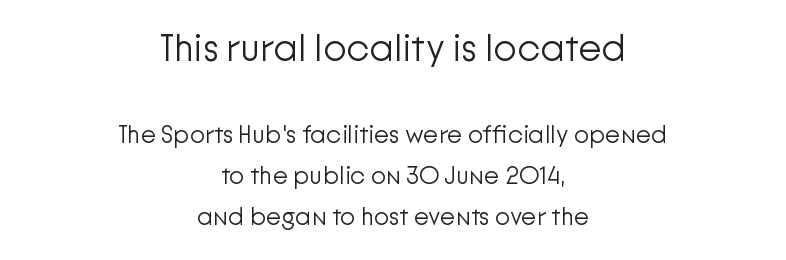
{"serif": "no", "italic": "no", "bold": "no", "weight": "light", "width": "normal", "stroke_contrast": "low", "x_height": "medium", "monospaced": "no", "underline": "no", "align": "center", "line_spacing": "normal", "line_spacing_ratio": 1.64, "letter_spacing": "normal", "letter_spacing_em": 0.0, "larger_block": "first", "size_ratio": 1.52, "glyph_px": 38}
